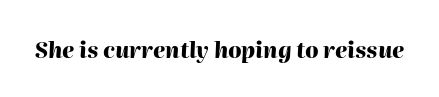
The image shows 22 px bold type, italic (leaning right); set normal letter spacing, not underlined.
